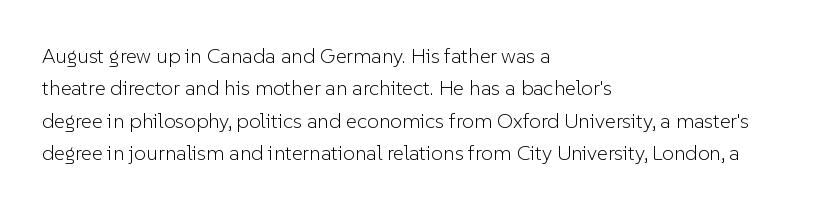
Q: Is the text bold? A: No.
Q: Is the text italic (slanted)? A: No, it is upright.
Q: Is the text underlined? A: No.
Q: How is the paragraph aligned? A: Left-aligned.
Q: Is the spacing between letters normal or unusually wide? A: Normal.
Q: Is the spacing between lines tight, normal or loose? A: Normal.
